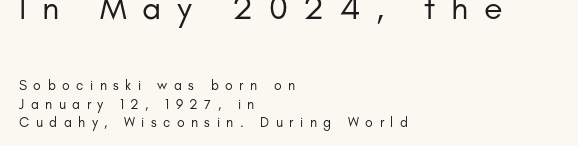
Q: Is the text bold? A: No.
Q: Is the text italic (slanted)? A: No, it is upright.
Q: Is the typeface a serif or a sans-serif typeface? A: Sans-serif.
Q: Is the text underlined? A: No.
Q: How is the paragraph aligned? A: Left-aligned.
Q: Is the spacing between letters normal or unusually wide? A: Unusually wide.
Q: Is the spacing between lines tight, normal or loose? A: Normal.
Q: Which block of text is set in a larger size, the first (top) or the second (bottom)? A: The first (top) one.
Q: Width (condensed, normal, or wide)? A: Normal.
Q: Stroke contrast? A: Low.
Q: x-height? A: Small.
Q: Monospaced? A: No.
